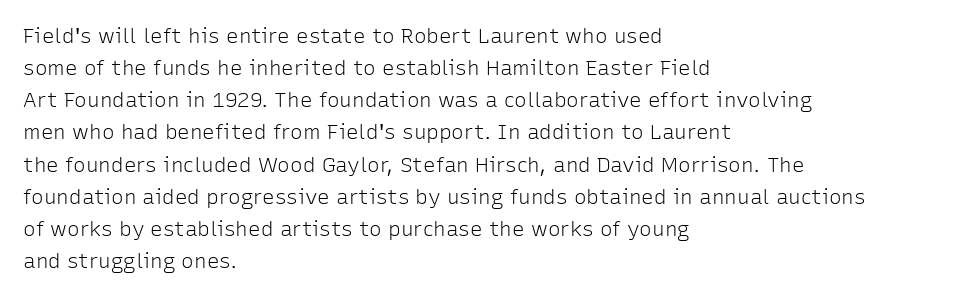
The image shows 21 px text type, upright; set left-aligned, normal line spacing (1.53x), normal letter spacing, not underlined.
